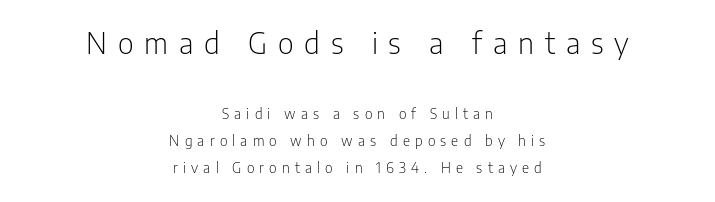
The image shows 29 px light, condensed sans-serif type, upright; set centered, loose line spacing (1.95x), unusually wide letter spacing (+0.37 em), not underlined; the first (top) block is 2.07x larger; low stroke contrast and a medium x-height.
